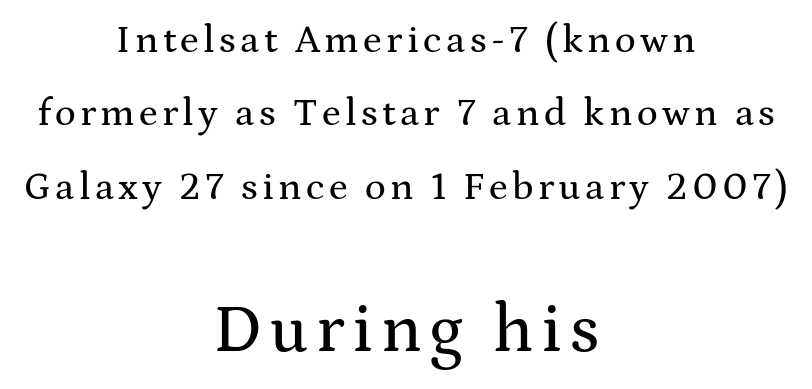
Q: Is the text italic (slanted)? A: No, it is upright.
Q: Is the typeface a serif or a sans-serif typeface? A: Serif.
Q: Is the text underlined? A: No.
Q: How is the paragraph aligned? A: Centered.
Q: Which block of text is set in a larger size, the first (top) or the second (bottom)? A: The second (bottom) one.
Q: Width (condensed, normal, or wide)? A: Wide.
Q: Stroke contrast? A: Medium.
Q: x-height? A: Medium.
Q: Monospaced? A: No.
